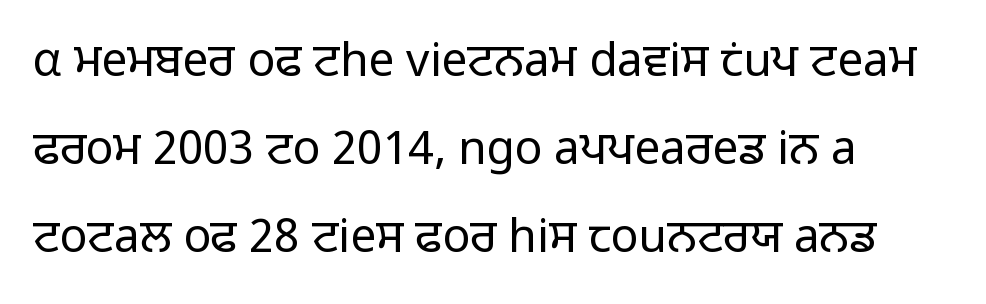
The image shows 46 px regular-weight sans-serif type, upright; set left-aligned, loose line spacing (1.91x), normal letter spacing, not underlined; low stroke contrast and a medium x-height.
